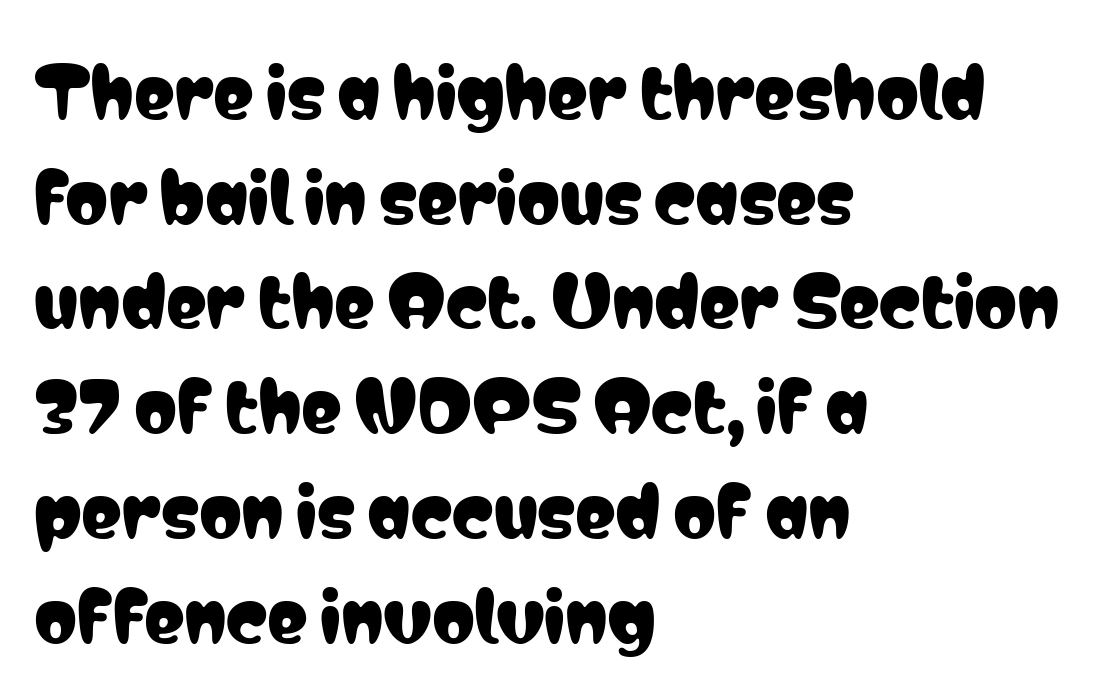
Q: Is the text italic (slanted)? A: No, it is upright.
Q: Is the typeface a serif or a sans-serif typeface? A: Sans-serif.
Q: Is the text underlined? A: No.
Q: How is the paragraph aligned? A: Left-aligned.
Q: Is the spacing between letters normal or unusually wide? A: Normal.
Q: Is the spacing between lines tight, normal or loose? A: Normal.
Q: Width (condensed, normal, or wide)? A: Condensed.
Q: Stroke contrast? A: Low.
Q: x-height? A: Medium.
Q: Monospaced? A: No.
